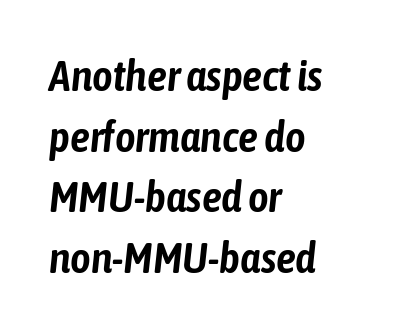
Q: Is the text italic (slanted)? A: Yes, it leans right by about 6 degrees.
Q: Is the text underlined? A: No.
Q: How is the paragraph aligned? A: Left-aligned.
Q: Is the spacing between letters normal or unusually wide? A: Normal.
Q: Is the spacing between lines tight, normal or loose? A: Normal.
Q: Width (condensed, normal, or wide)? A: Condensed.
Q: Stroke contrast? A: Low.
Q: x-height? A: Medium.
Q: Monospaced? A: No.
